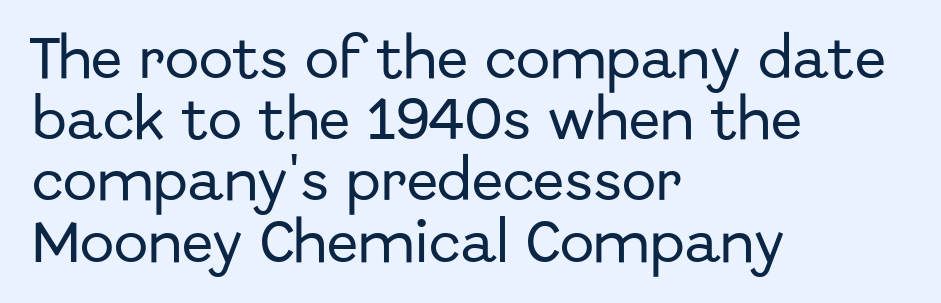
Q: Is the text italic (slanted)? A: No, it is upright.
Q: Is the typeface a serif or a sans-serif typeface? A: Sans-serif.
Q: Is the text underlined? A: No.
Q: How is the paragraph aligned? A: Left-aligned.
Q: Is the spacing between letters normal or unusually wide? A: Normal.
Q: Is the spacing between lines tight, normal or loose? A: Normal.
Q: Width (condensed, normal, or wide)? A: Normal.
Q: Stroke contrast? A: Low.
Q: x-height? A: Medium.
Q: Monospaced? A: No.
